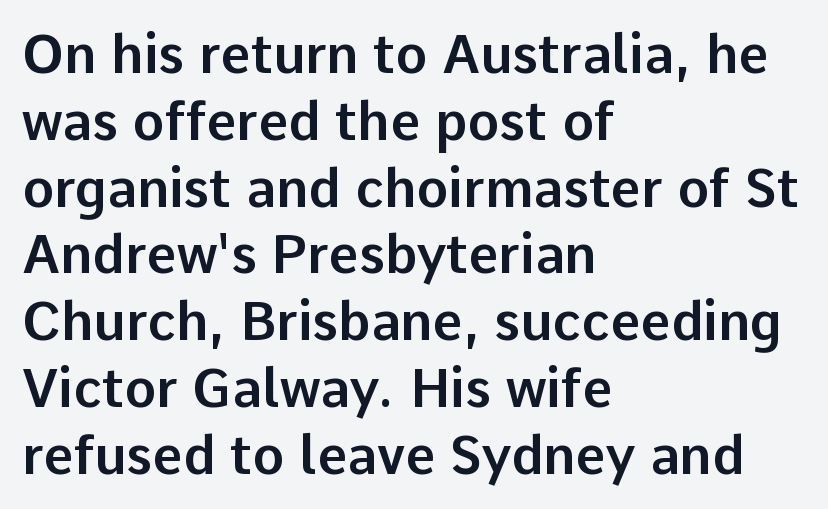
Looks like regular typesetting: each glyph gets only the width it needs. The lettering stays uniformly vertical, giving the passage a roman look. Reading down the block, your eye returns to a fixed left position each line. Vertical spacing — default. The space beneath each line is pristine and unruled. Check where the strokes stop: nothing finishes them off — pure sans.
